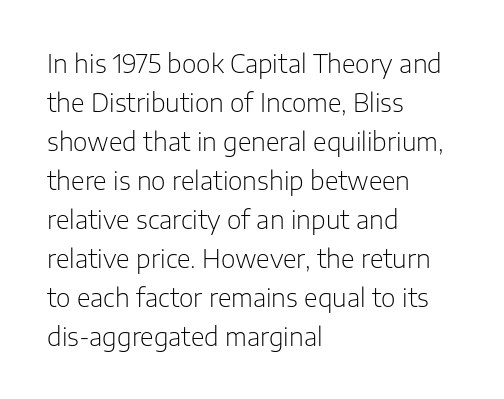
The space between consecutive lines is moderate. In terms of letterspacing, this is plain default setting. This rendering features lettering with no underline. Is the stroke heavy? The answer is a plain regular-or-lighter.
